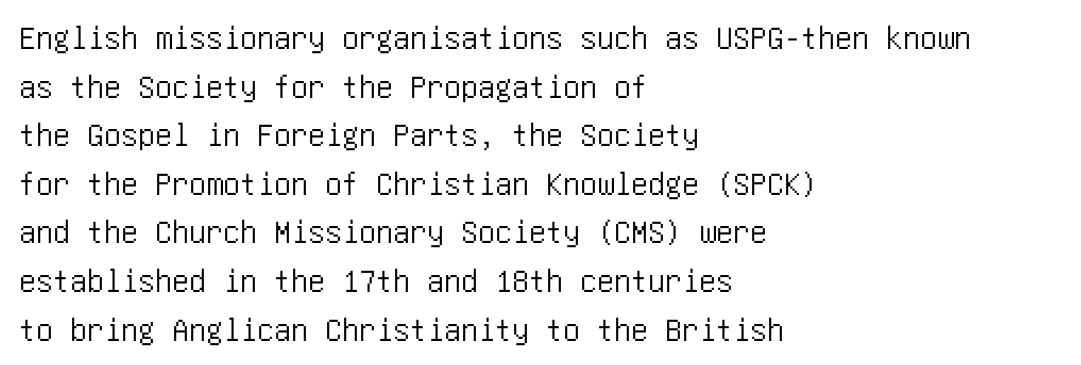
The image shows 34 px condensed sans-serif type, upright; set left-aligned, normal line spacing (1.43x), normal letter spacing, not underlined; low stroke contrast and a large x-height.
